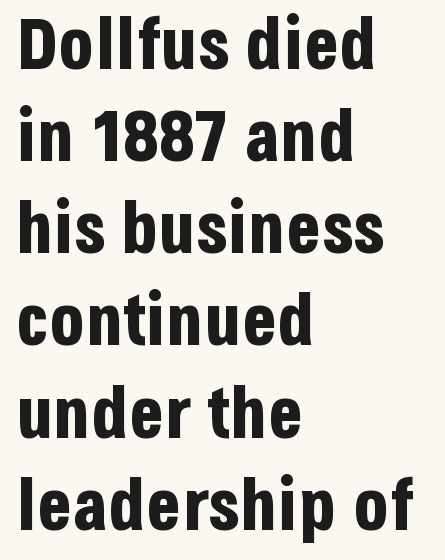
You can tell from the bare stems that sans-serif type was used. This rendering features lettering with no underline. The letters stand straight up with perfectly vertical stems. The characters look thick and weighty, a clear bold.
